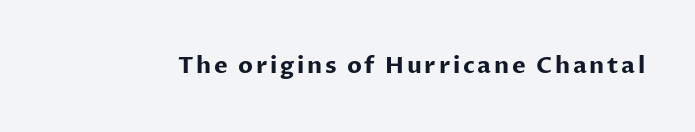
The image shows 23 px bold type, upright; set not underlined.
